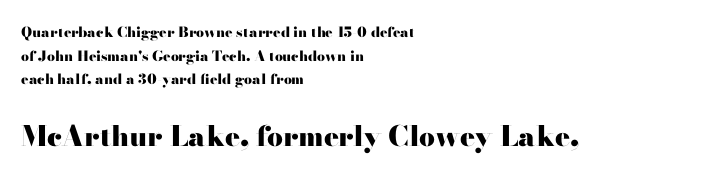
Character size in the trailing block exceeds that of the leading block. Line spacing here is normal. A typesetter would label this face a serif. The letters stand upright; this is a roman face.
